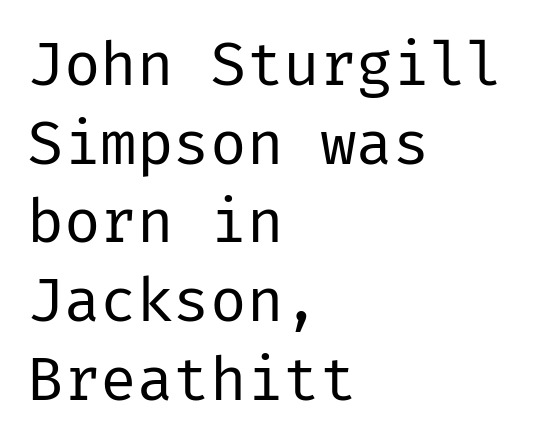
The image shows 61 px regular-weight sans-serif type, upright; set left-aligned, normal line spacing (1.29x), normal letter spacing, not underlined; low stroke contrast and a medium x-height.
